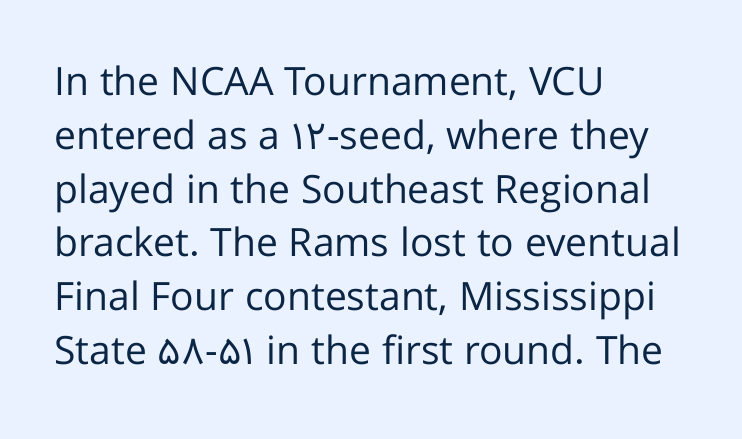
Q: Is the text bold? A: No.
Q: Is the text italic (slanted)? A: No, it is upright.
Q: Is the typeface a serif or a sans-serif typeface? A: Sans-serif.
Q: Is the text underlined? A: No.
Q: How is the paragraph aligned? A: Left-aligned.
Q: Is the spacing between letters normal or unusually wide? A: Normal.
Q: Is the spacing between lines tight, normal or loose? A: Normal.
Q: Width (condensed, normal, or wide)? A: Normal.
Q: Stroke contrast? A: Low.
Q: x-height? A: Medium.
Q: Monospaced? A: No.
